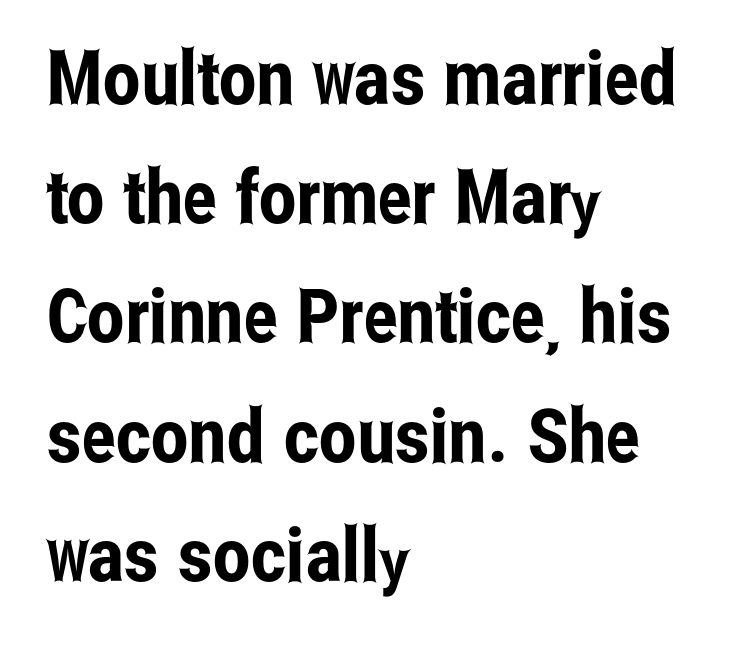
The image shows 75 px condensed sans-serif type, upright; set left-aligned, normal line spacing (1.59x), normal letter spacing, not underlined; low stroke contrast and a medium x-height.
